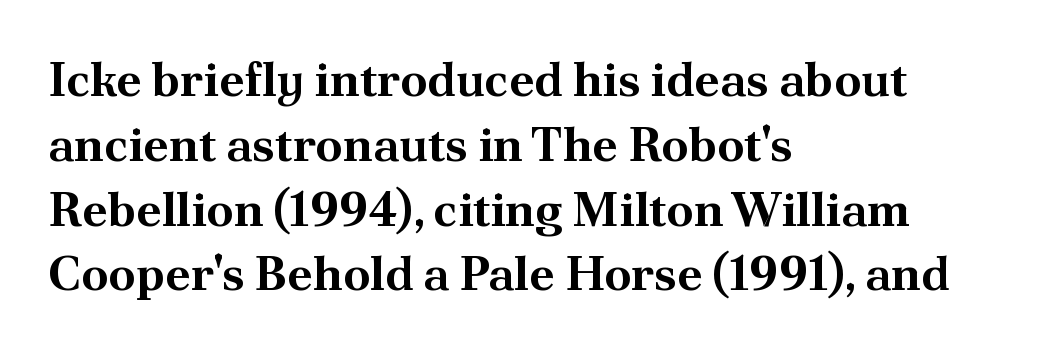
The image shows 48 px bold serif type, upright; set left-aligned, normal line spacing (1.35x), normal letter spacing, not underlined; medium stroke contrast and a small x-height.
